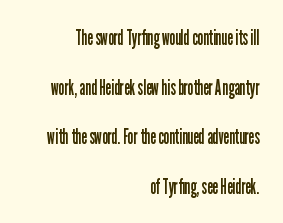
The image shows 21 px text type, upright; set right-aligned, loose line spacing (2.36x), normal letter spacing, not underlined.
